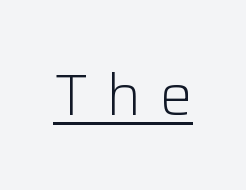
{"serif": "no", "italic": "no", "bold": "no", "weight": "light", "width": "normal", "stroke_contrast": "low", "x_height": "medium", "monospaced": "no", "underline": "yes", "letter_spacing": "wide", "letter_spacing_em": 0.32, "glyph_px": 58}
